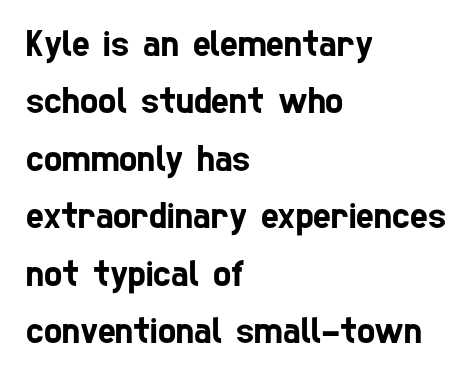
{"serif": "no", "width": "condensed", "stroke_contrast": "low", "x_height": "medium", "monospaced": "no", "underline": "no", "align": "left", "line_spacing": "normal", "line_spacing_ratio": 1.51, "letter_spacing": "normal", "letter_spacing_em": 0.0, "glyph_px": 38}
